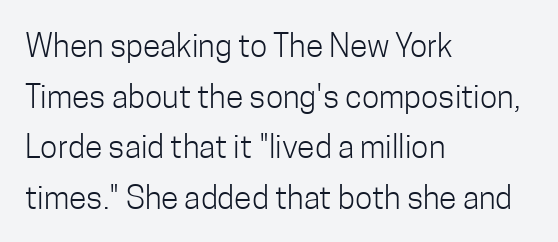
The image shows 32 px light, condensed sans-serif type, upright; set left-aligned, normal line spacing (1.58x), normal letter spacing, not underlined; low stroke contrast and a medium x-height.
